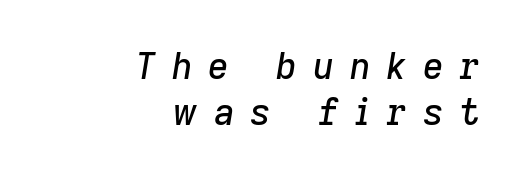
The image shows 36 px text type, italic (leaning right); set right-aligned, normal line spacing (1.28x), unusually wide letter spacing (+0.44 em), not underlined; low stroke contrast and a medium x-height.
